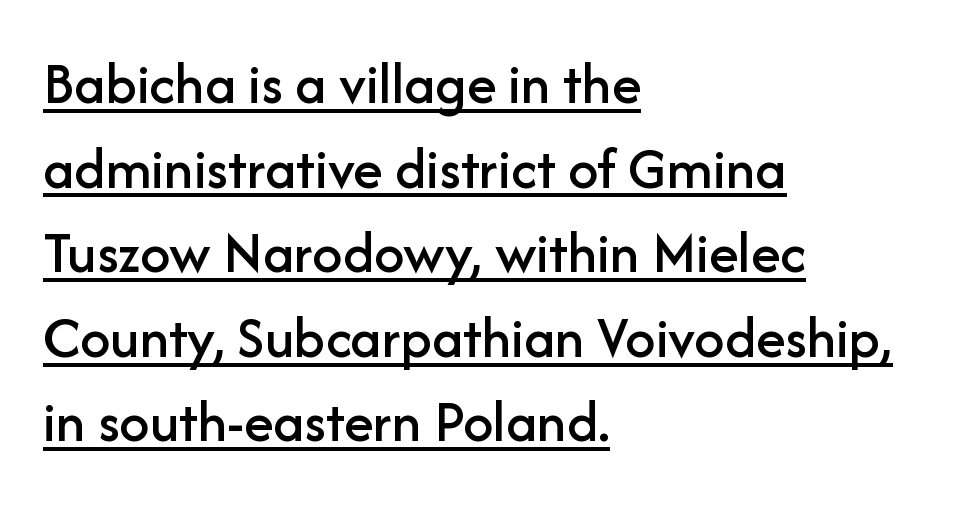
Each letter's strokes conclude bluntly, with no projecting serifs. In terms of posture, this sample is upright. Typeset ragged right — the left edge is the straight one. The rendering uses the underline text-decoration. This sample has the flowing, uneven cadence of proportional lettering.
